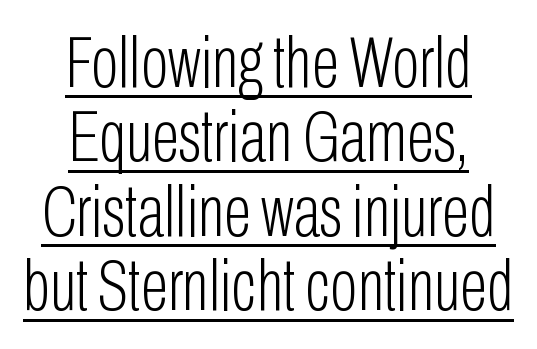
The image shows 73 px light, condensed sans-serif type, upright; set centered, tight line spacing (1.02x), normal letter spacing, underlined; low stroke contrast and a medium x-height.
